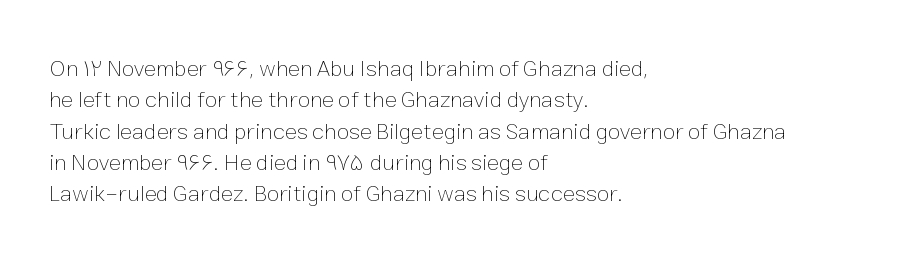
{"italic": "no", "bold": "no", "underline": "no", "align": "left", "line_spacing": "normal", "line_spacing_ratio": 1.36, "letter_spacing": "normal", "letter_spacing_em": 0.0, "glyph_px": 23}
